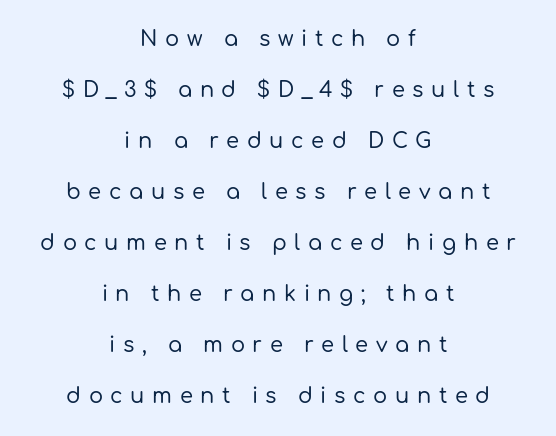
The image shows 21 px text type, upright; set centered, loose line spacing (2.43x), unusually wide letter spacing (+0.36 em), not underlined.
